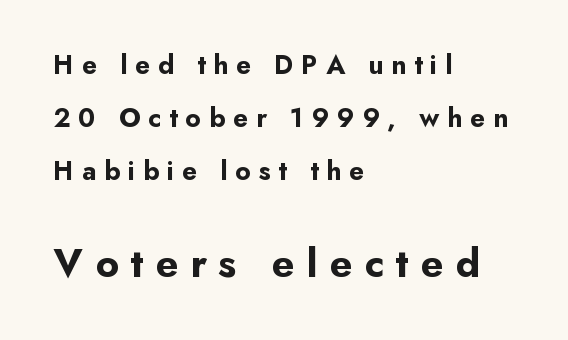
Spacing between characters has been opened up far beyond the box default. Where is the straight margin? On the left. Unmarked baselines from the first word to the last. Block two is the big one; block one sits smaller above it.
